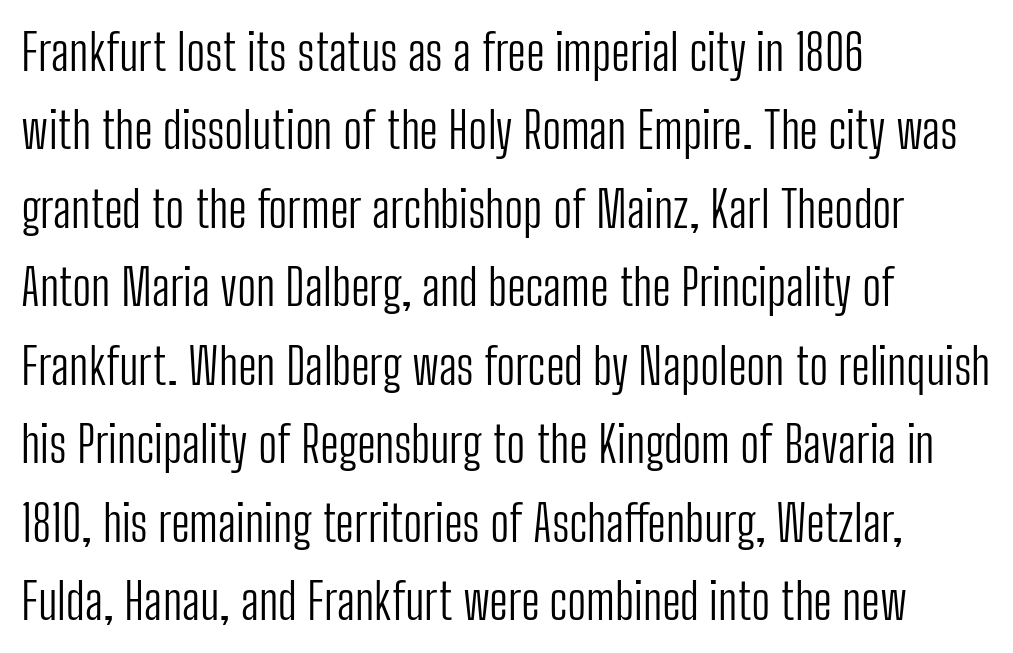
The letters advance in unequal steps, a hallmark of proportional type. Each row of text sits above clean, open space. Heaviness? Minimal to ordinary, like unemphasized prose. A typesetter would mark this as roman, not italic. The ragged edge is on the right, which tells us the setting is flush left.
